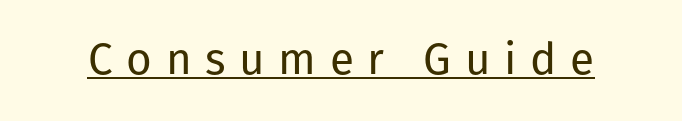
The words here are underlined. Proportional: the letters do not fall into vertical columns. Vertical strokes here are truly vertical. This rendering employs a face without finishing strokes, i.e., a sans-serif.
